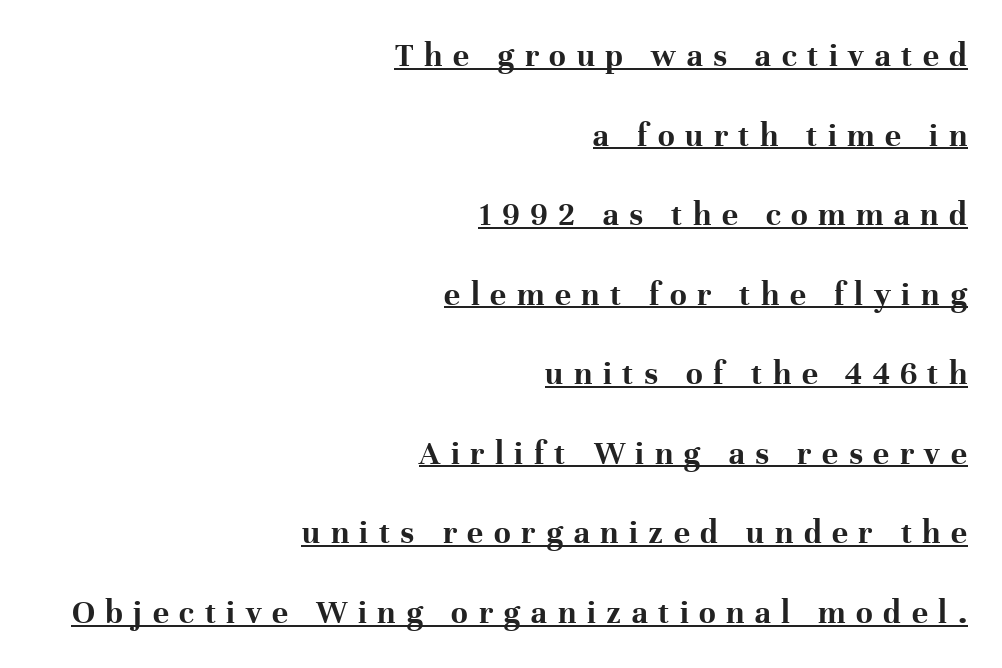
{"serif": "yes", "italic": "no", "bold": "yes", "weight": "bold", "width": "normal", "stroke_contrast": "high", "x_height": "medium", "monospaced": "no", "underline": "yes", "align": "right", "line_spacing": "loose", "line_spacing_ratio": 2.34, "letter_spacing": "wide", "letter_spacing_em": 0.31, "glyph_px": 34}
